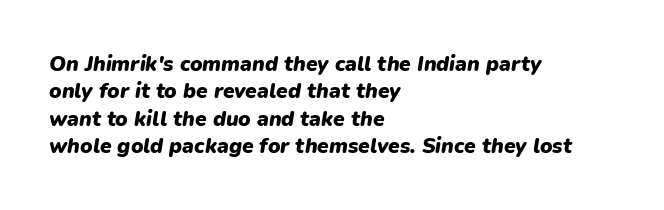
This is heavy type, rendered in bold. Inter-character spacing is left at the font's built-in metrics. Whoever set this chose a conventional vertical rhythm. There's an unmistakable incline to the writing here.
